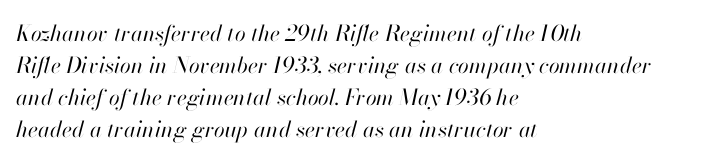
The leading is moderate, giving the passage an even texture. The font's italic variant was chosen for this text. Which margin do the lines hug? The left one — the right edge is uneven. The specimen omits any rule beneath the text block's lines.
